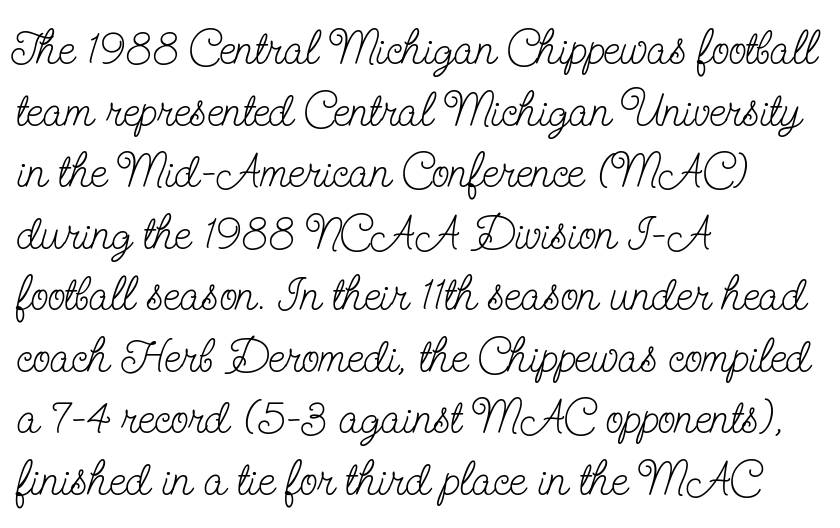
The gap between lines stays unmarked. The lines sit at an ordinary, default distance from one another. Letterform terminals end in serifs throughout the passage. Compared with typical body copy, the letter spacing here is the same. Here the designer chose a conventional face with non-uniform glyph widths.
